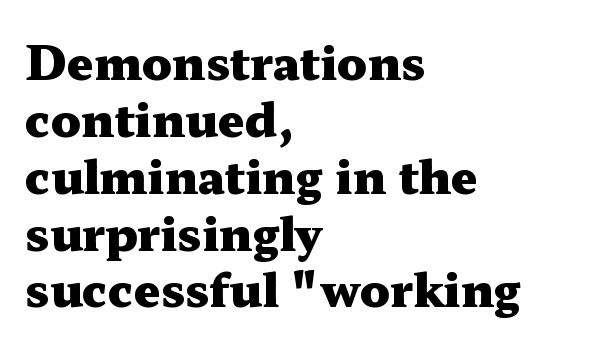
Q: Is the text bold? A: Yes.
Q: Is the text italic (slanted)? A: No, it is upright.
Q: Is the typeface a serif or a sans-serif typeface? A: Serif.
Q: Is the text underlined? A: No.
Q: How is the paragraph aligned? A: Left-aligned.
Q: Is the spacing between letters normal or unusually wide? A: Normal.
Q: Width (condensed, normal, or wide)? A: Wide.
Q: Stroke contrast? A: Medium.
Q: x-height? A: Medium.
Q: Monospaced? A: No.
